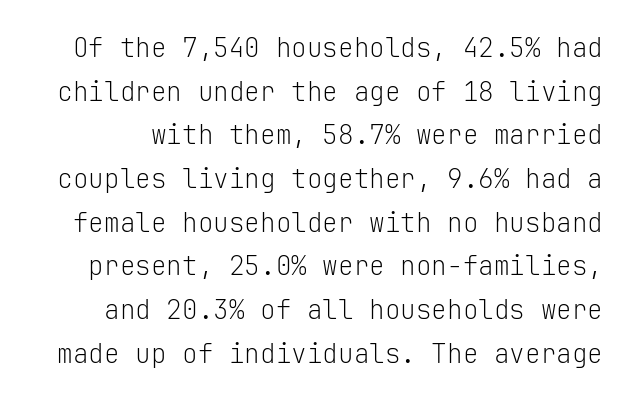
{"italic": "no", "bold": "no", "underline": "no", "line_spacing": "normal", "line_spacing_ratio": 1.68, "letter_spacing": "normal", "letter_spacing_em": 0.0, "glyph_px": 26}
